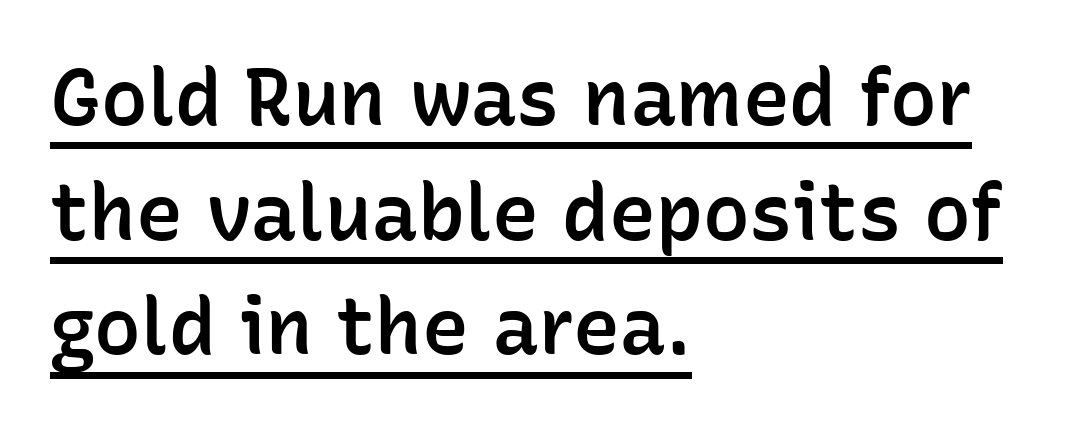
The image shows 78 px semibold sans-serif type, upright; set left-aligned, normal line spacing (1.47x), normal letter spacing, underlined; low stroke contrast and a medium x-height.
